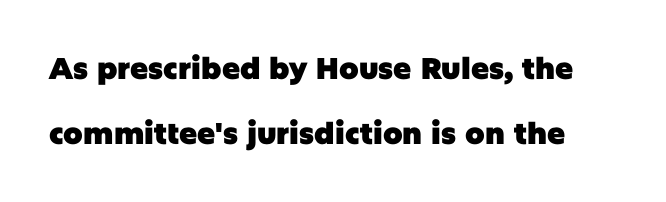
Q: Is the text bold? A: Yes.
Q: Is the text italic (slanted)? A: No, it is upright.
Q: Is the typeface a serif or a sans-serif typeface? A: Sans-serif.
Q: Is the text underlined? A: No.
Q: Is the spacing between letters normal or unusually wide? A: Normal.
Q: Is the spacing between lines tight, normal or loose? A: Loose.
Q: Width (condensed, normal, or wide)? A: Normal.
Q: Stroke contrast? A: Low.
Q: x-height? A: Large.
Q: Monospaced? A: No.
